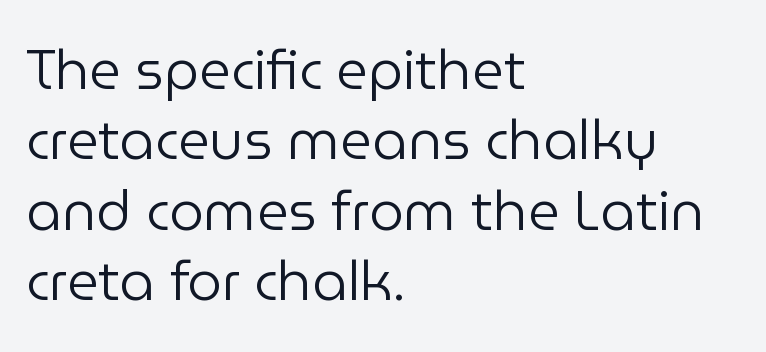
Q: Is the text bold? A: No.
Q: Is the text italic (slanted)? A: No, it is upright.
Q: Is the typeface a serif or a sans-serif typeface? A: Sans-serif.
Q: Is the text underlined? A: No.
Q: How is the paragraph aligned? A: Left-aligned.
Q: Is the spacing between letters normal or unusually wide? A: Normal.
Q: Is the spacing between lines tight, normal or loose? A: Normal.
Q: Width (condensed, normal, or wide)? A: Normal.
Q: Stroke contrast? A: Low.
Q: x-height? A: Medium.
Q: Monospaced? A: No.
